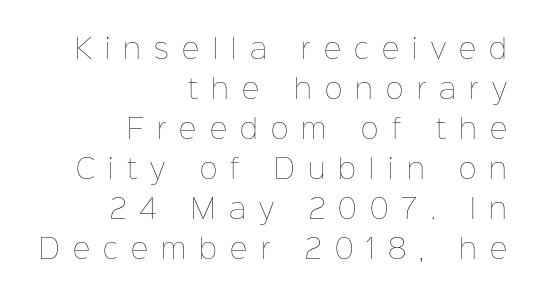
Think standard paragraph weight, or any step lighter than that. How would I describe the line gaps? Plain and ordinary. The words here are not underlined. The text block is weighted toward the right margin, trailing off unevenly leftward. The rendering inserts visible extra space after every character.
